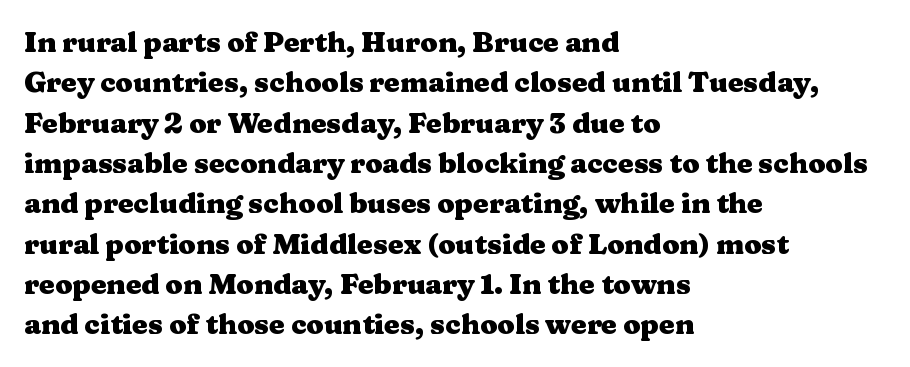
What stands out about the letter spacing? Nothing — it is the standard amount. The letters advance in unequal steps, a hallmark of proportional type. Reading down the column, the eye jumps a familiar distance to each next line. The foot of each line stays bare and open. Strokes here are thick enough to call this a true bold.
